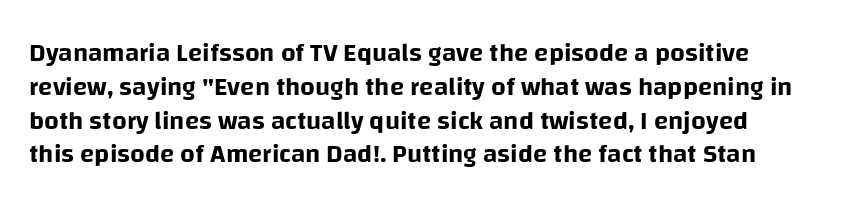
{"italic": "no", "underline": "no", "align": "left", "line_spacing": "normal", "line_spacing_ratio": 1.3, "letter_spacing": "normal", "letter_spacing_em": 0.0, "glyph_px": 26}
